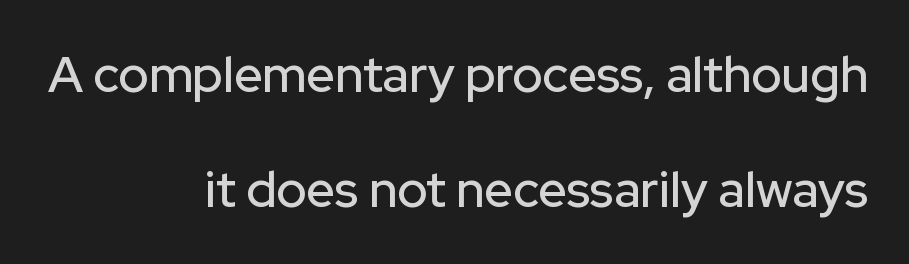
{"serif": "no", "italic": "no", "width": "normal", "stroke_contrast": "low", "x_height": "medium", "monospaced": "no", "underline": "no", "align": "right", "line_spacing": "loose", "line_spacing_ratio": 2.3, "letter_spacing": "normal", "letter_spacing_em": 0.0, "glyph_px": 50}
